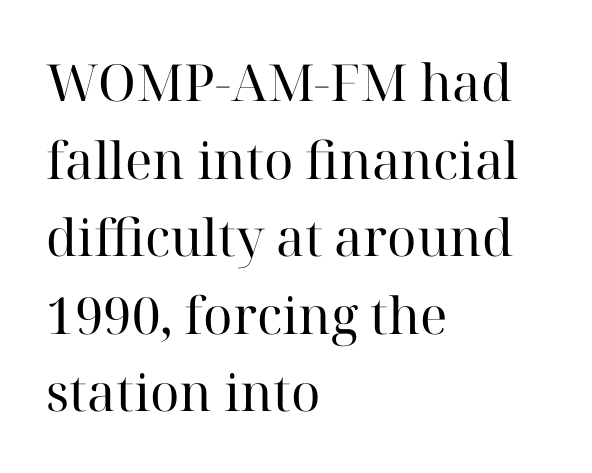
The image shows 51 px regular-weight serif type, upright; set left-aligned, normal line spacing (1.52x), normal letter spacing, not underlined; high stroke contrast and a medium x-height.
